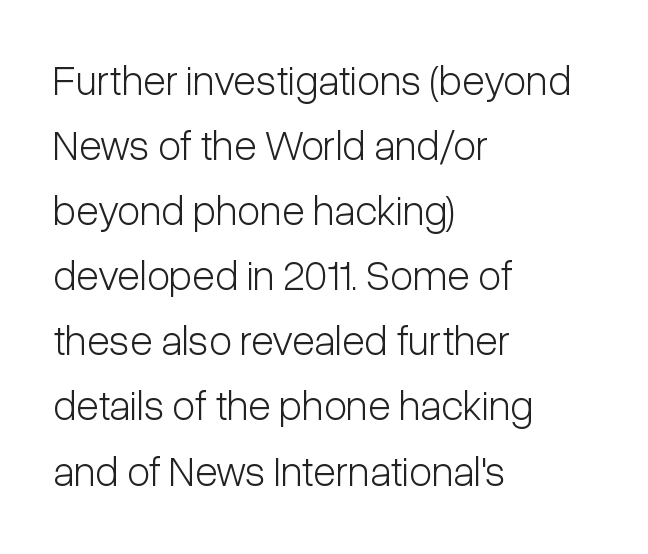
Q: Is the text bold? A: No.
Q: Is the text italic (slanted)? A: No, it is upright.
Q: Is the typeface a serif or a sans-serif typeface? A: Sans-serif.
Q: Is the text underlined? A: No.
Q: How is the paragraph aligned? A: Left-aligned.
Q: Is the spacing between letters normal or unusually wide? A: Normal.
Q: Is the spacing between lines tight, normal or loose? A: Normal.
Q: Width (condensed, normal, or wide)? A: Condensed.
Q: Stroke contrast? A: Low.
Q: x-height? A: Medium.
Q: Monospaced? A: No.
